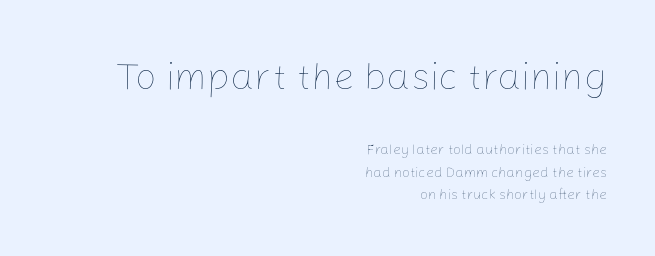
No italicization has been applied; the sample stays upright. Note the varied advance widths — an 'i' is clearly narrower than an 'm'. Bold? No — there's no thickening of the strokes. Students, observe: this is what conventionally led text looks like. Which margin do the lines hug? The right one — the left edge is uneven.
